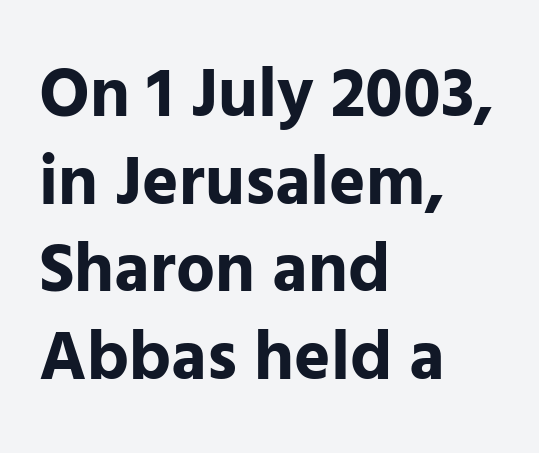
The image shows 69 px bold sans-serif type, upright; set left-aligned, normal line spacing (1.27x), normal letter spacing, not underlined; low stroke contrast and a medium x-height.
